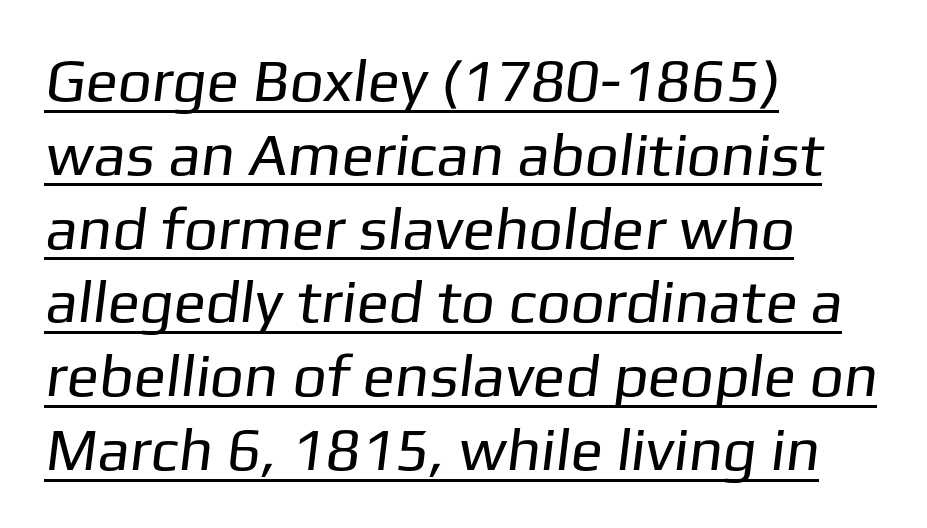
{"serif": "no", "bold": "no", "weight": "regular", "width": "normal", "stroke_contrast": "low", "x_height": "medium", "monospaced": "no", "underline": "yes", "align": "left", "line_spacing_ratio": 1.23, "letter_spacing": "normal", "letter_spacing_em": 0.0, "glyph_px": 60}
